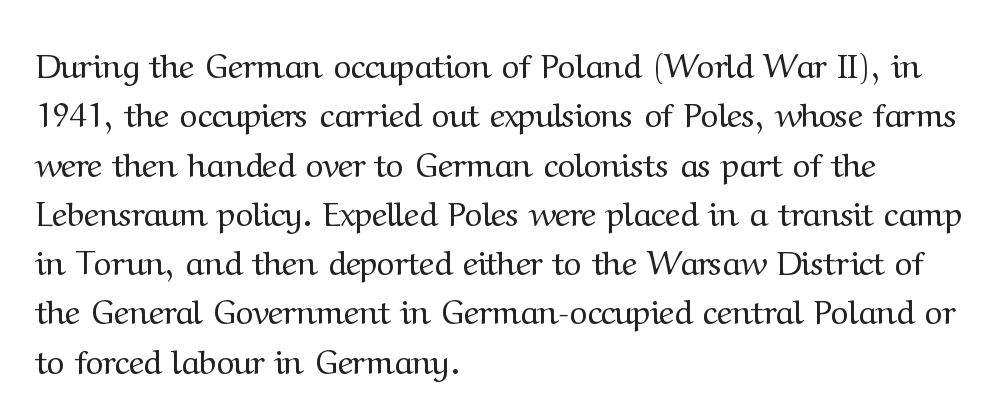
The image shows 34 px regular-weight serif type, upright; set left-aligned, normal line spacing (1.45x), normal letter spacing, not underlined; medium stroke contrast and a medium x-height.
